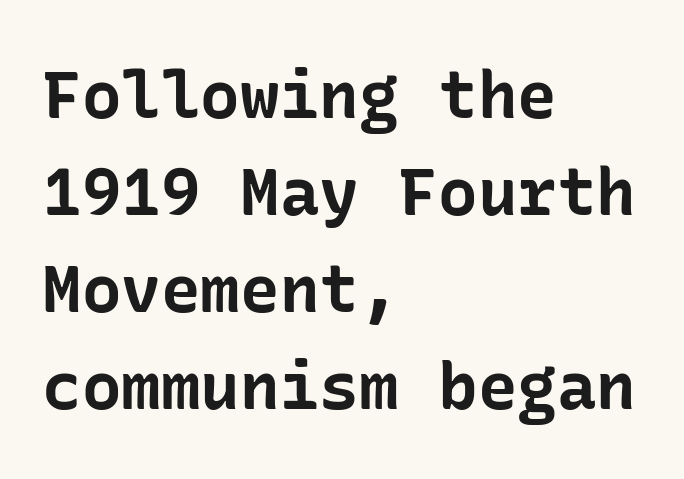
The image shows 66 px bold sans-serif type, upright; set left-aligned, normal line spacing (1.47x), normal letter spacing, not underlined; low stroke contrast and a medium x-height.
